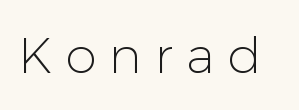
The image shows 50 px light sans-serif type, upright; set unusually wide letter spacing (+0.27 em), not underlined; low stroke contrast and a medium x-height.
